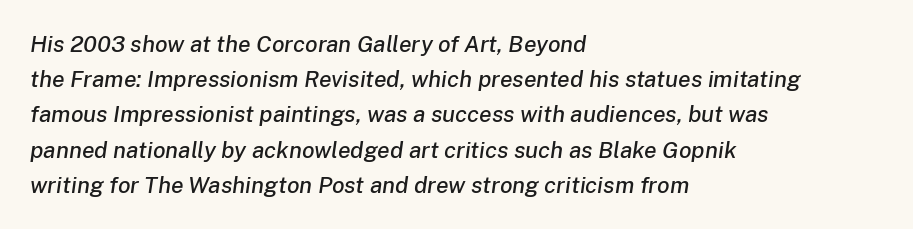
The image shows 23 px text type, italic (leaning right); set left-aligned, normal line spacing (1.53x), normal letter spacing, not underlined.
